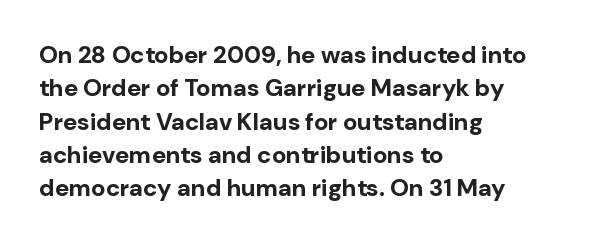
Q: Is the text bold? A: Yes.
Q: Is the text italic (slanted)? A: No, it is upright.
Q: Is the text underlined? A: No.
Q: How is the paragraph aligned? A: Left-aligned.
Q: Is the spacing between letters normal or unusually wide? A: Normal.
Q: Is the spacing between lines tight, normal or loose? A: Normal.
